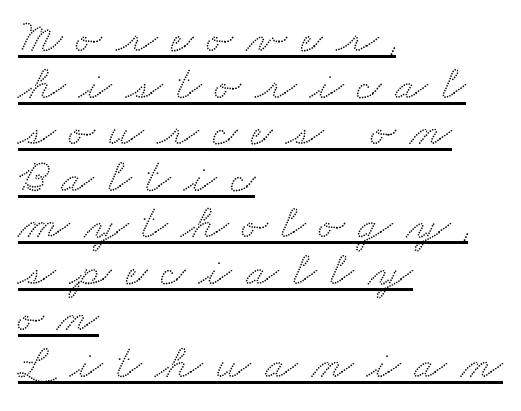
Q: Is the typeface a serif or a sans-serif typeface? A: Serif.
Q: Is the text underlined? A: Yes.
Q: How is the paragraph aligned? A: Left-aligned.
Q: Is the spacing between letters normal or unusually wide? A: Unusually wide.
Q: Is the spacing between lines tight, normal or loose? A: Tight.
Q: Width (condensed, normal, or wide)? A: Wide.
Q: Stroke contrast? A: Medium.
Q: x-height? A: Small.
Q: Monospaced? A: No.
